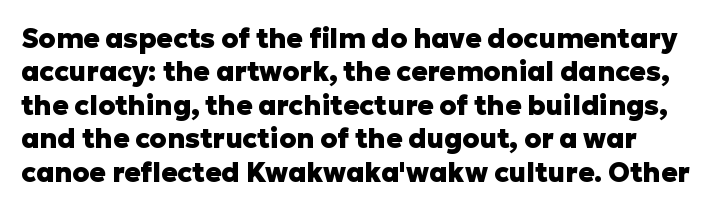
The image shows 27 px bold type, upright; set line spacing 1.24x, normal letter spacing, not underlined.
